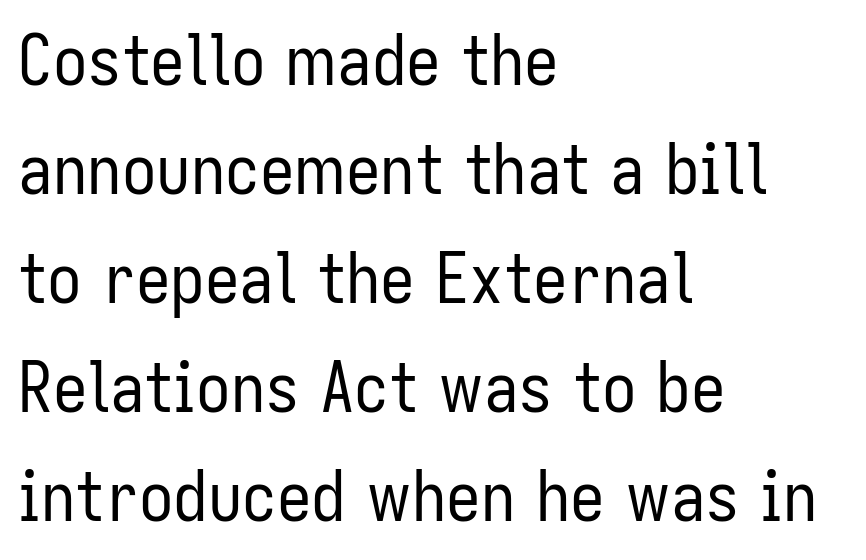
The image shows 69 px regular-weight, condensed sans-serif type, upright; set left-aligned, normal line spacing (1.58x), normal letter spacing, not underlined; low stroke contrast and a medium x-height.
